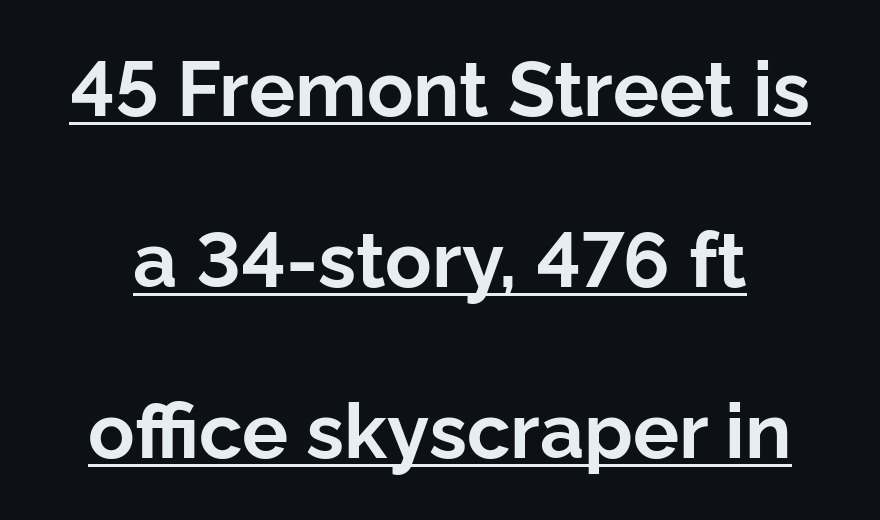
{"serif": "no", "italic": "no", "bold": "yes", "weight": "bold", "width": "normal", "stroke_contrast": "low", "x_height": "medium", "monospaced": "no", "underline": "yes", "line_spacing": "loose", "line_spacing_ratio": 2.22, "letter_spacing": "normal", "letter_spacing_em": 0.0, "glyph_px": 77}
